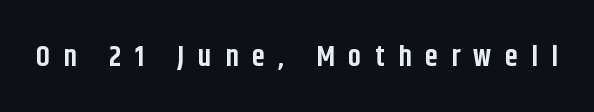
Q: Is the text bold? A: Yes.
Q: Is the text italic (slanted)? A: No, it is upright.
Q: Is the typeface a serif or a sans-serif typeface? A: Sans-serif.
Q: Is the text underlined? A: No.
Q: Is the spacing between letters normal or unusually wide? A: Unusually wide.
Q: Width (condensed, normal, or wide)? A: Condensed.
Q: Stroke contrast? A: Low.
Q: x-height? A: Large.
Q: Monospaced? A: No.
